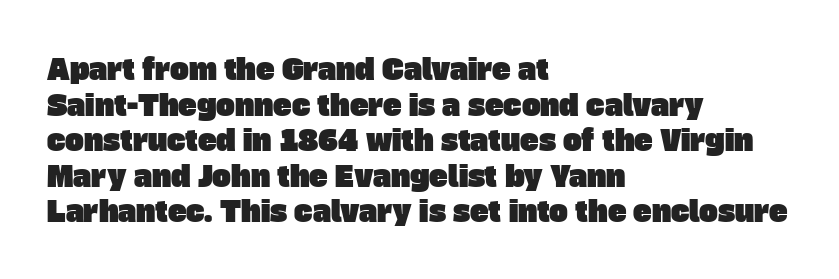
Q: Is the typeface a serif or a sans-serif typeface? A: Sans-serif.
Q: Is the text underlined? A: No.
Q: How is the paragraph aligned? A: Left-aligned.
Q: Is the spacing between letters normal or unusually wide? A: Normal.
Q: Is the spacing between lines tight, normal or loose? A: Normal.
Q: Width (condensed, normal, or wide)? A: Normal.
Q: Stroke contrast? A: Low.
Q: x-height? A: Large.
Q: Monospaced? A: No.
